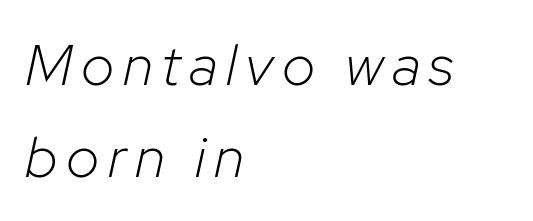
The image shows 58 px light type, italic (leaning right); set left-aligned, normal line spacing (1.59x), not underlined; low stroke contrast and a medium x-height.
